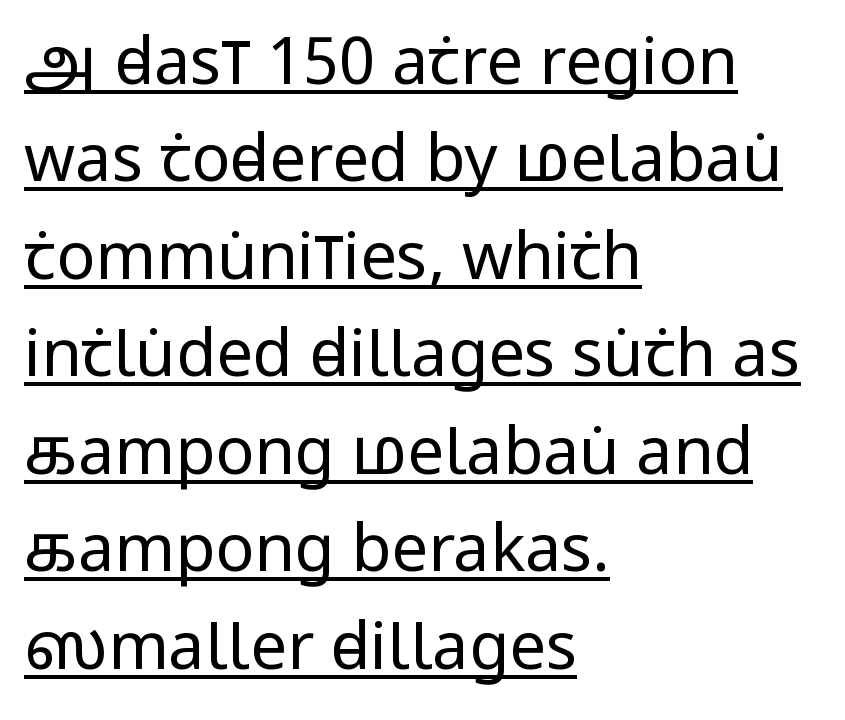
The image shows 65 px regular-weight, condensed sans-serif type, upright; set left-aligned, normal line spacing (1.5x), normal letter spacing, underlined; low stroke contrast and a large x-height.
